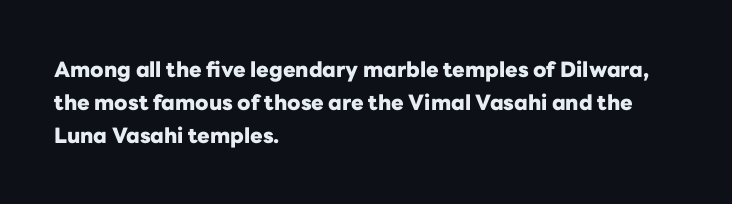
{"italic": "no", "bold": "yes", "underline": "no", "align": "left", "line_spacing": "normal", "line_spacing_ratio": 1.58, "letter_spacing": "normal", "letter_spacing_em": 0.0, "glyph_px": 21}
